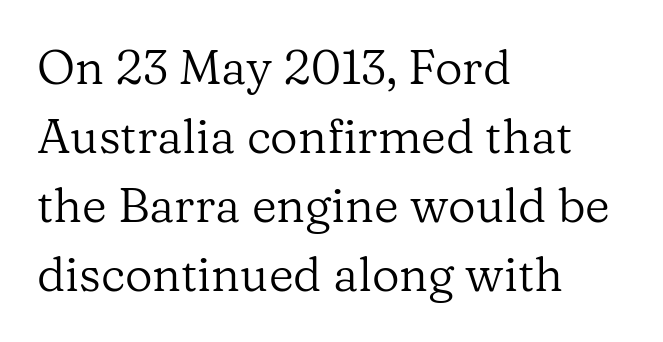
The image shows 48 px regular-weight serif type, upright; set left-aligned, normal line spacing (1.44x), normal letter spacing, not underlined; low stroke contrast and a medium x-height.
